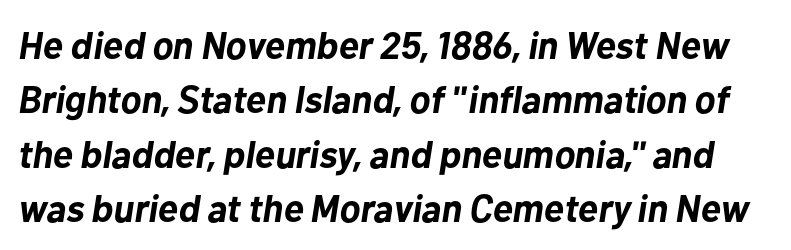
Q: Is the text bold? A: Yes.
Q: Is the text italic (slanted)? A: Yes, it leans right by about 10 degrees.
Q: Is the text underlined? A: No.
Q: Is the spacing between letters normal or unusually wide? A: Normal.
Q: Is the spacing between lines tight, normal or loose? A: Normal.
Q: Width (condensed, normal, or wide)? A: Normal.
Q: Stroke contrast? A: Low.
Q: x-height? A: Medium.
Q: Monospaced? A: No.
